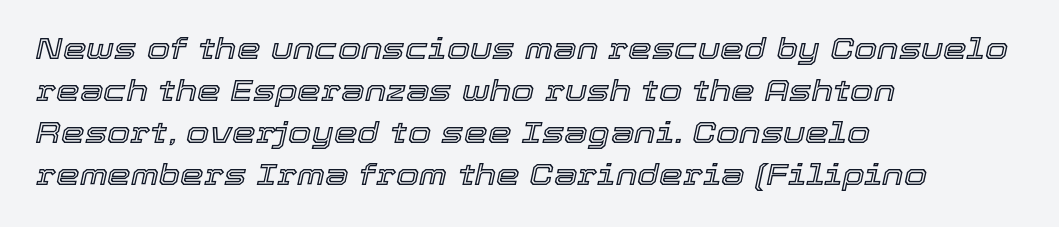
This sample uses an oblique cut, with every glyph tilted off the vertical. Inter-character spacing is left at the font's built-in metrics. Spacing verdict: proportional, widths tailored to each character. Summary of vertical rhythm: regular, with standard interline spacing. Just letters on the line, the space beneath them empty. The passage is arranged the way most books set body copy — flush left.
